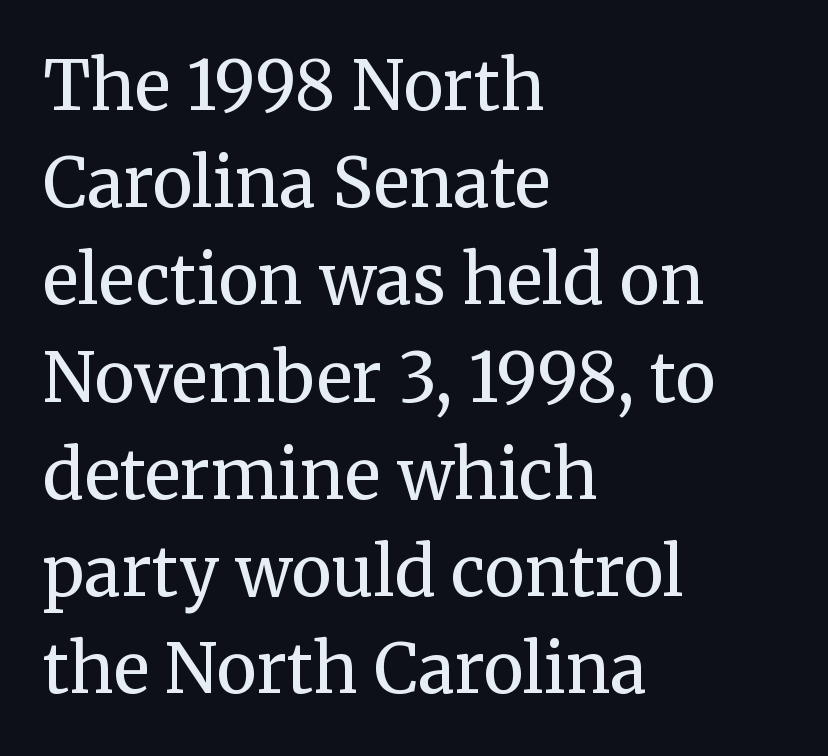
The image shows 68 px regular-weight serif type, upright; set left-aligned, normal line spacing (1.43x), normal letter spacing, not underlined; medium stroke contrast and a medium x-height.
